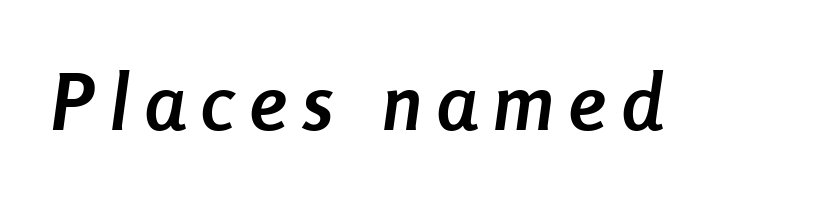
{"italic": "yes", "lean": "right", "slant_degrees": 8, "bold": "yes", "weight": "semibold", "width": "condensed", "stroke_contrast": "low", "x_height": "medium", "monospaced": "no", "underline": "no", "letter_spacing": "wide", "letter_spacing_em": 0.2, "glyph_px": 79}
